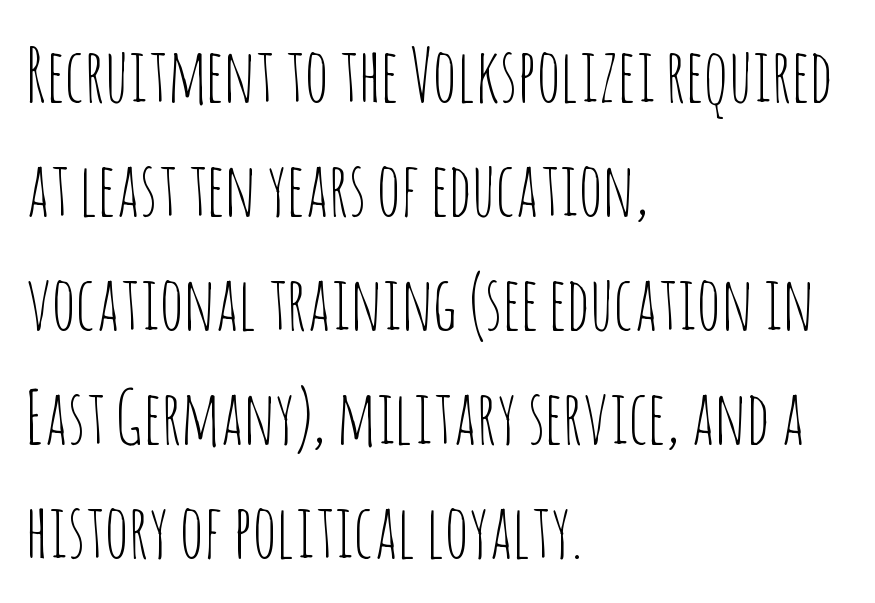
Font category for this specimen: sans-serif. The text block is weighted toward the left margin, trailing off unevenly rightward. Proportional: the letters do not fall into vertical columns. Every character sits straight up, as roman type does.
